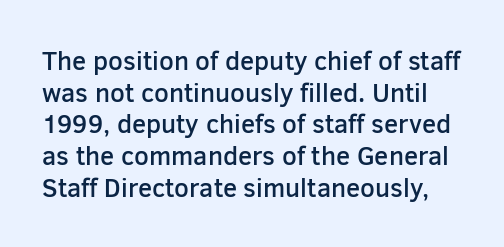
{"italic": "no", "bold": "semi", "underline": "no", "line_spacing_ratio": 1.22, "letter_spacing": "normal", "letter_spacing_em": 0.0, "glyph_px": 26}
